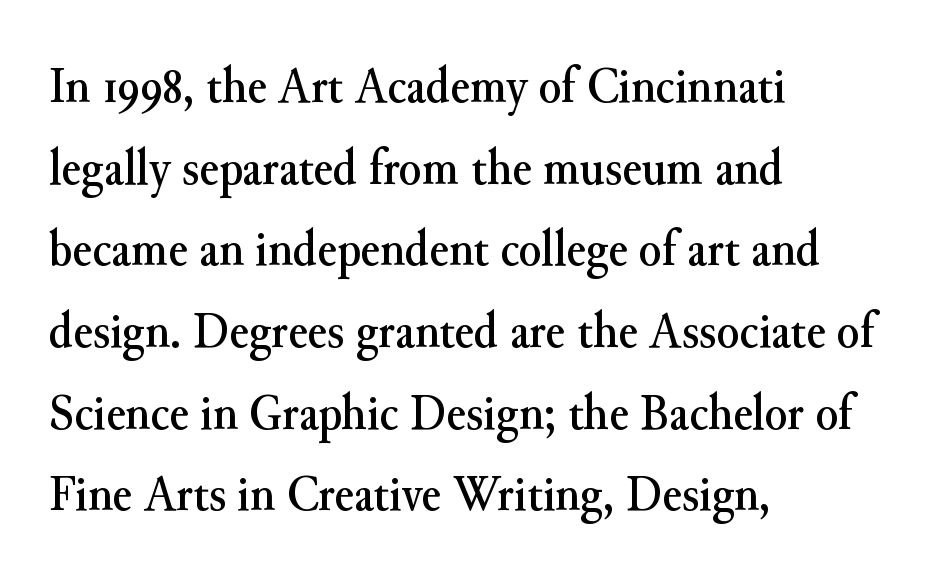
The image shows 52 px serif type, upright; set left-aligned, normal line spacing (1.57x), normal letter spacing, not underlined; medium stroke contrast and a small x-height.
